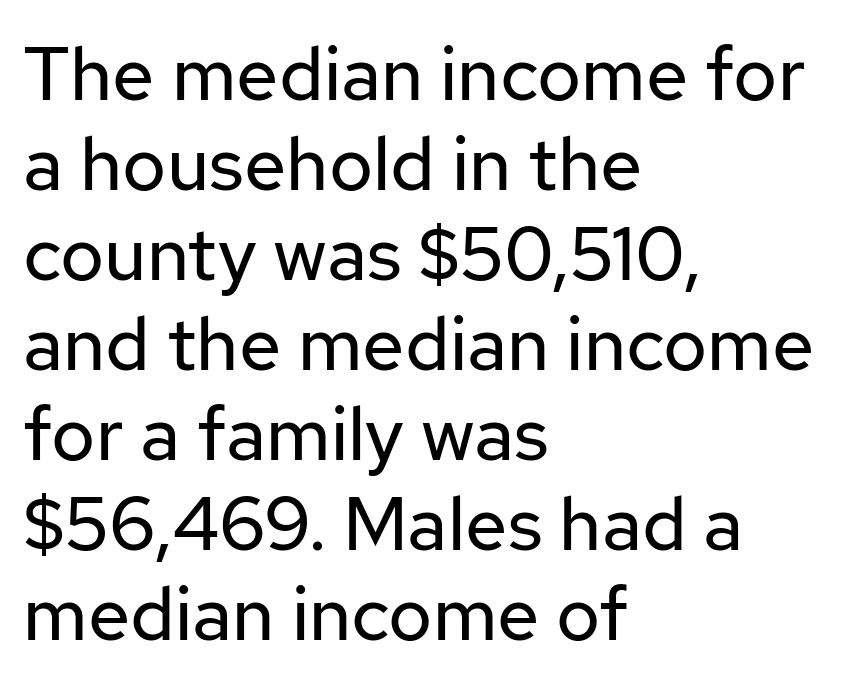
You could not count columns in this text — the font is proportionally spaced. Letters rest on an invisible, unmarked baseline. Examine the stroke ends and you'll find no serifs. The paragraph has a hard left edge and a soft right edge. Weight class: somewhere from thin through regular.
